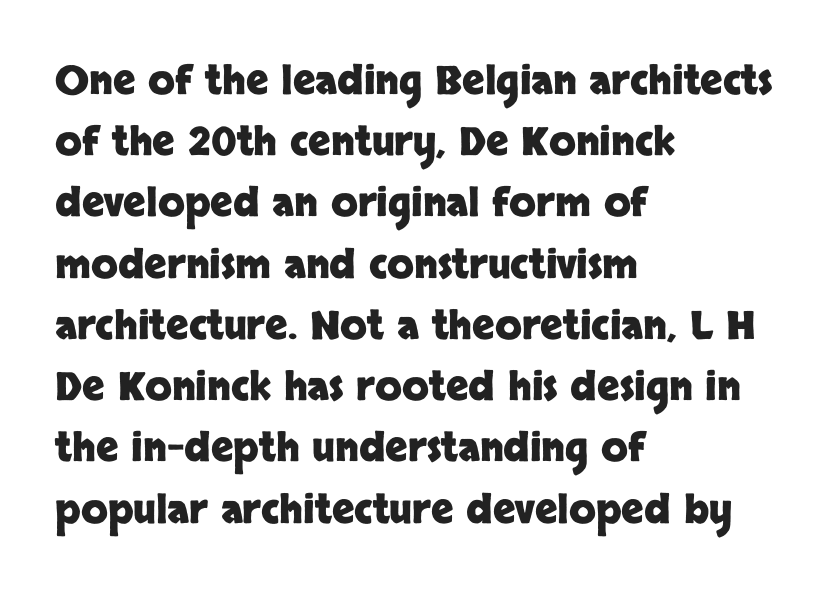
The letters advance in unequal steps, a hallmark of proportional type. The font family rendered here belongs to the sans-serif group. The lettering stays uniformly vertical, giving the passage a roman look. This sample is left-justified, so line endings fall wherever the words run out. Evenly set lines give the paragraph a standard silhouette.
